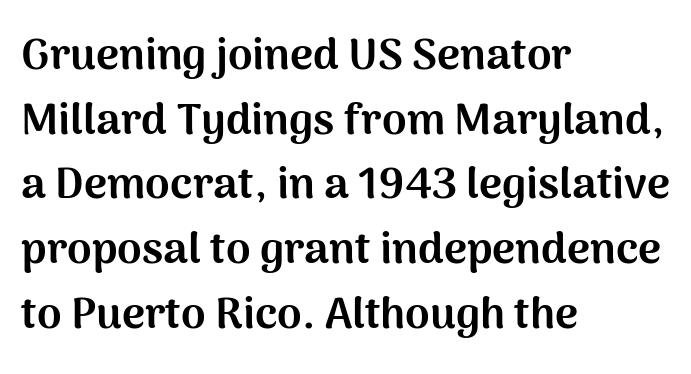
{"serif": "no", "italic": "no", "bold": "yes", "weight": "bold", "width": "normal", "stroke_contrast": "medium", "x_height": "medium", "monospaced": "no", "underline": "no", "align": "left", "line_spacing": "normal", "line_spacing_ratio": 1.47, "letter_spacing": "normal", "letter_spacing_em": 0.0, "glyph_px": 44}
